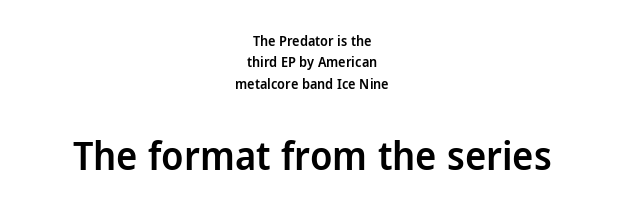
Q: Is the text bold? A: Semi-bold.
Q: Is the text italic (slanted)? A: No, it is upright.
Q: Is the typeface a serif or a sans-serif typeface? A: Sans-serif.
Q: Is the text underlined? A: No.
Q: How is the paragraph aligned? A: Centered.
Q: Is the spacing between letters normal or unusually wide? A: Normal.
Q: Is the spacing between lines tight, normal or loose? A: Normal.
Q: Which block of text is set in a larger size, the first (top) or the second (bottom)? A: The second (bottom) one.
Q: Width (condensed, normal, or wide)? A: Normal.
Q: Stroke contrast? A: Low.
Q: x-height? A: Medium.
Q: Monospaced? A: No.
